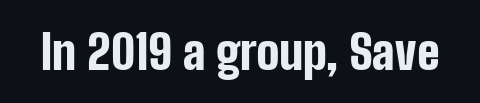
The image shows 48 px bold, condensed sans-serif type, upright; set normal letter spacing, not underlined; low stroke contrast and a medium x-height.
